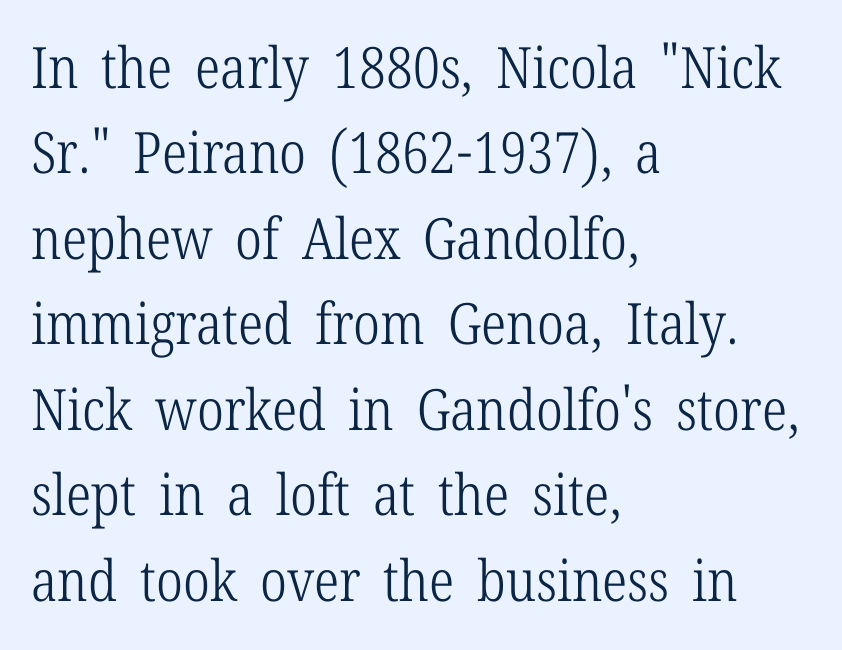
It's the straight-up-and-down kind of type. These lines are rendered in a variable-pitch font. Unmarked baselines from the first word to the last. The glyphs in this specimen are seriffed.
